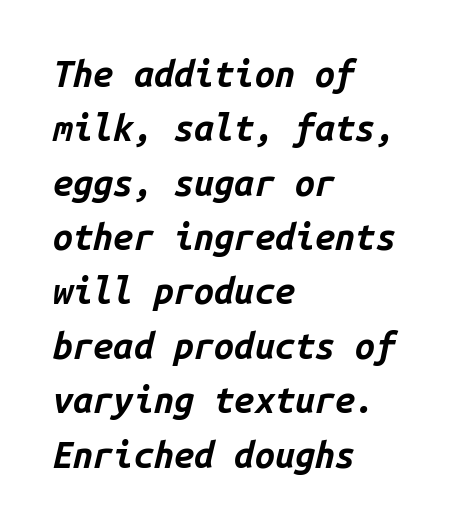
The image shows 36 px bold type, italic (leaning right), monospaced; set left-aligned, normal line spacing (1.51x), normal letter spacing, not underlined; low stroke contrast and a medium x-height.
